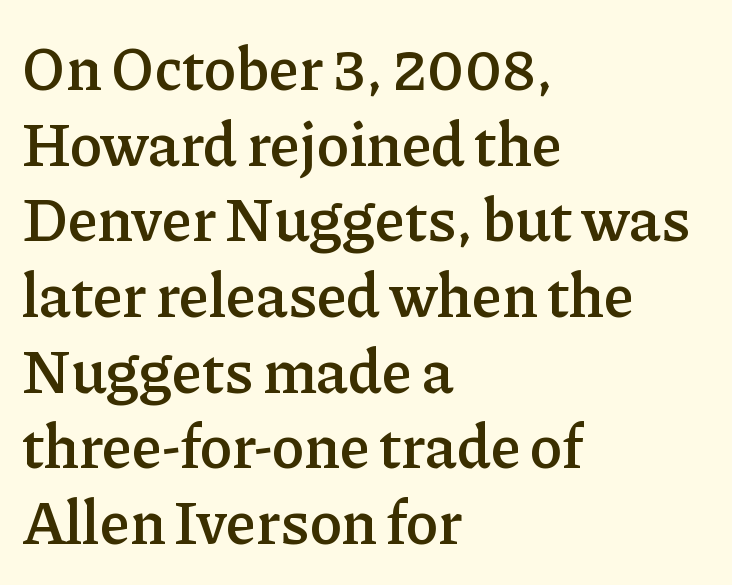
The image shows 61 px semibold serif type, upright; set left-aligned, line spacing 1.24x, normal letter spacing, not underlined; low stroke contrast and a medium x-height.
